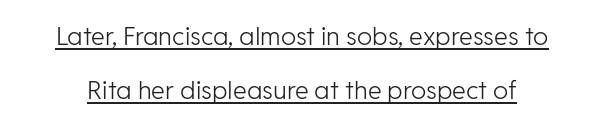
The image shows 25 px text type, upright; set loose line spacing (2.15x), normal letter spacing, underlined.
